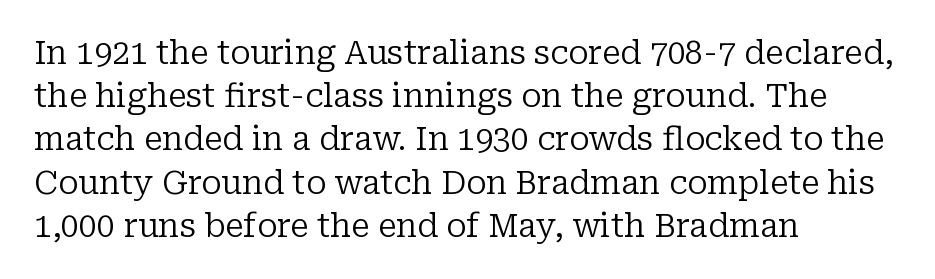
The setting favours the left margin, as ordinary paragraphs usually do. No word sits above an underline. A typesetter would call this leading conventional body-copy spacing. A light-to-regular cut is what we see here. The gaps between neighbouring characters are ordinary and unremarkable. The font's upright variant was chosen for this text.
